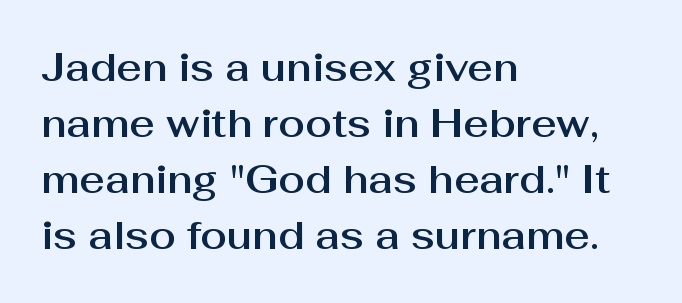
The image shows 39 px sans-serif type, upright; set left-aligned, normal line spacing (1.44x), normal letter spacing, not underlined; medium stroke contrast and a medium x-height.
